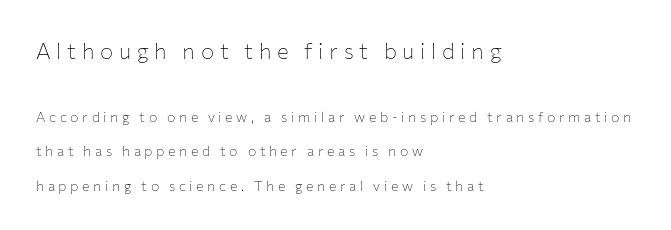
The image shows 22 px text type, upright; set left-aligned, loose line spacing (2.44x), unusually wide letter spacing (+0.26 em), not underlined; the first (top) block is 1.57x larger.
